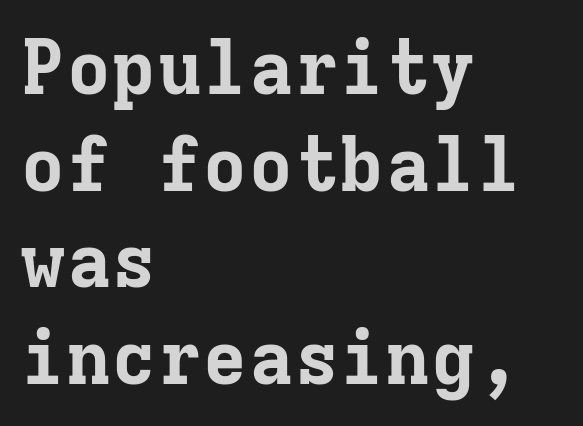
Q: Is the text bold? A: Yes.
Q: Is the text italic (slanted)? A: No, it is upright.
Q: Is the typeface a serif or a sans-serif typeface? A: Serif.
Q: Is the text underlined? A: No.
Q: How is the paragraph aligned? A: Left-aligned.
Q: Is the spacing between letters normal or unusually wide? A: Normal.
Q: Is the spacing between lines tight, normal or loose? A: Normal.
Q: Width (condensed, normal, or wide)? A: Normal.
Q: Stroke contrast? A: Low.
Q: x-height? A: Medium.
Q: Monospaced? A: Yes.
